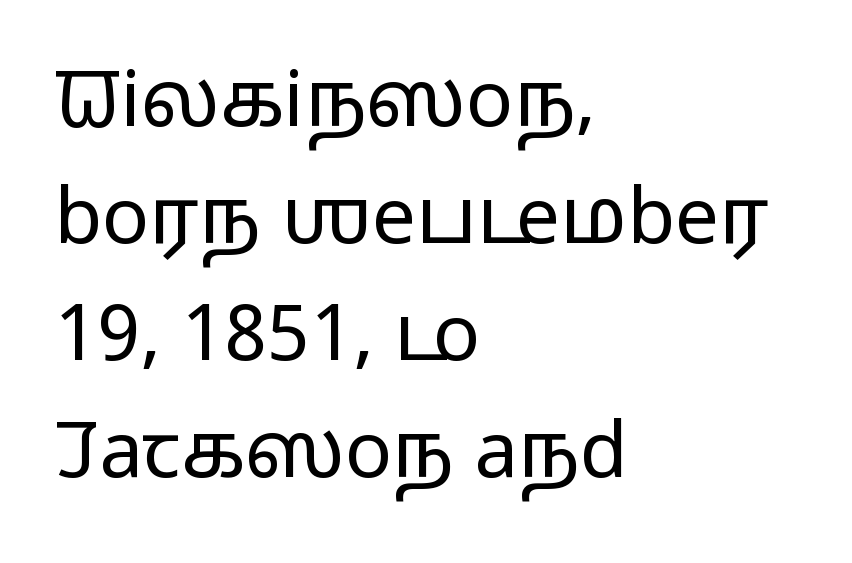
{"serif": "no", "italic": "no", "bold": "no", "weight": "light", "width": "wide", "stroke_contrast": "low", "x_height": "medium", "monospaced": "no", "underline": "no", "align": "left", "line_spacing": "normal", "line_spacing_ratio": 1.5, "letter_spacing": "normal", "letter_spacing_em": 0.0, "glyph_px": 78}
